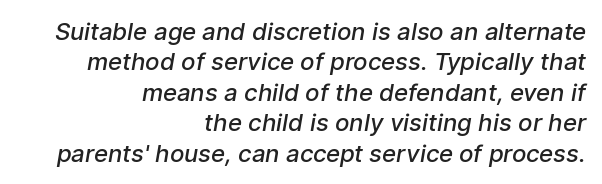
The image shows 24 px text type; set right-aligned, normal line spacing (1.27x), normal letter spacing, not underlined.
